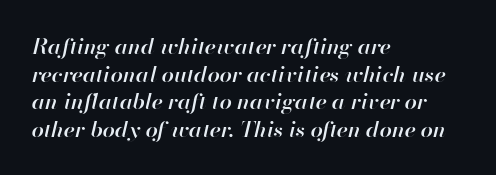
The letterforms sit shoulder to shoulder at normal distance. Compared with typical paragraphs, the rows here are spaced about the same. Notice how the stems are inclined rather than vertical — that's the hallmark of italics. Caption: multi-line text, flush left, ragged right. Caption: semibold face, moderately heavy strokes.
